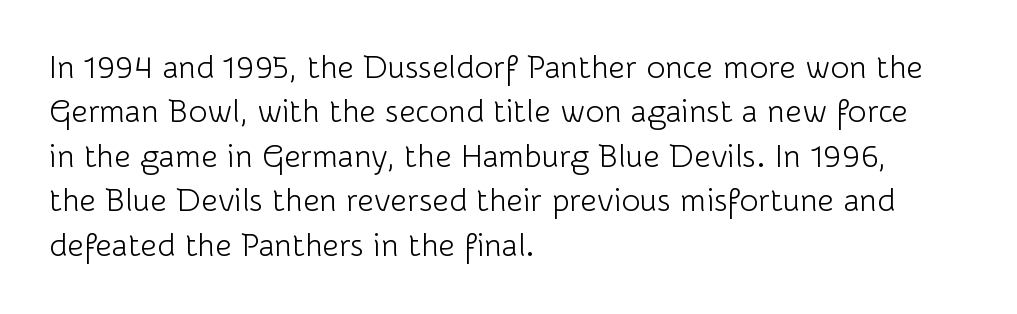
{"serif": "no", "italic": "no", "bold": "no", "weight": "light", "width": "normal", "stroke_contrast": "low", "x_height": "medium", "monospaced": "no", "underline": "no", "align": "left", "line_spacing": "normal", "line_spacing_ratio": 1.39, "letter_spacing": "normal", "letter_spacing_em": 0.0, "glyph_px": 32}
